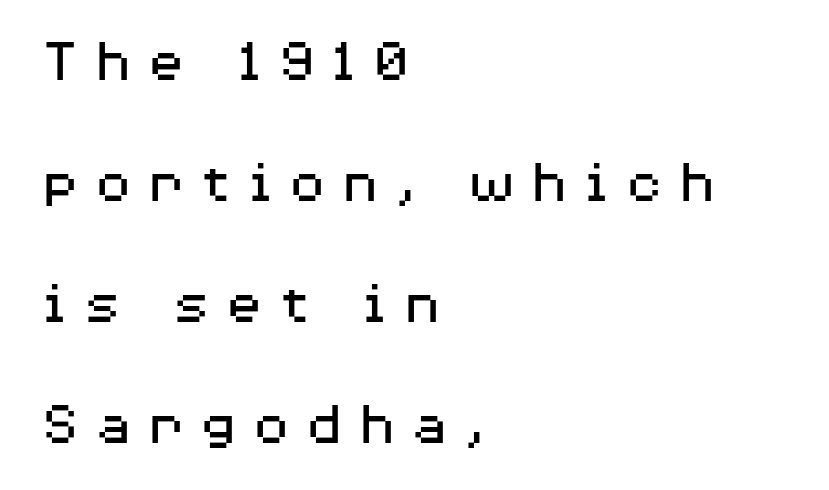
The image shows 63 px regular-weight, wide sans-serif type, upright; set left-aligned, loose line spacing (1.92x), unusually wide letter spacing (+0.23 em), not underlined; medium stroke contrast and a medium x-height.
